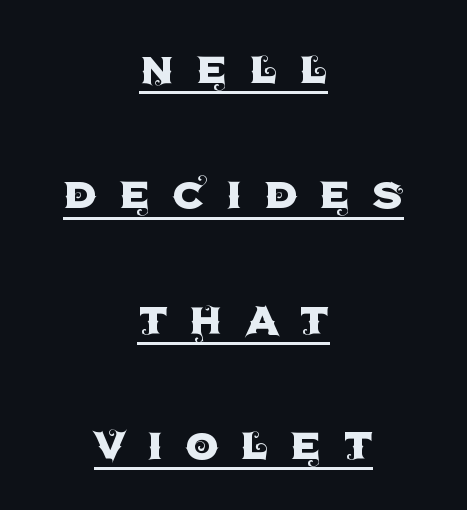
{"serif": "no", "italic": "no", "width": "normal", "x_height": "large", "monospaced": "no", "underline": "yes", "align": "center", "line_spacing": "loose", "line_spacing_ratio": 2.32, "letter_spacing": "wide", "letter_spacing_em": 0.39, "glyph_px": 54}
